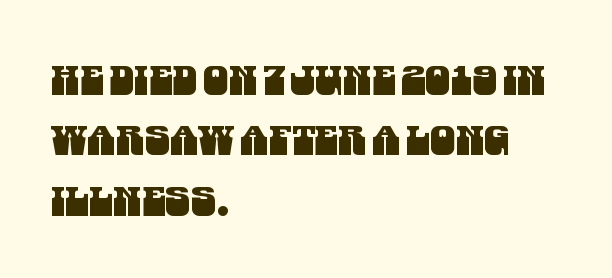
Q: Is the typeface a serif or a sans-serif typeface? A: Sans-serif.
Q: Is the text underlined? A: No.
Q: How is the paragraph aligned? A: Left-aligned.
Q: Is the spacing between letters normal or unusually wide? A: Normal.
Q: Is the spacing between lines tight, normal or loose? A: Normal.
Q: Width (condensed, normal, or wide)? A: Condensed.
Q: Stroke contrast? A: Medium.
Q: x-height? A: Large.
Q: Monospaced? A: No.
